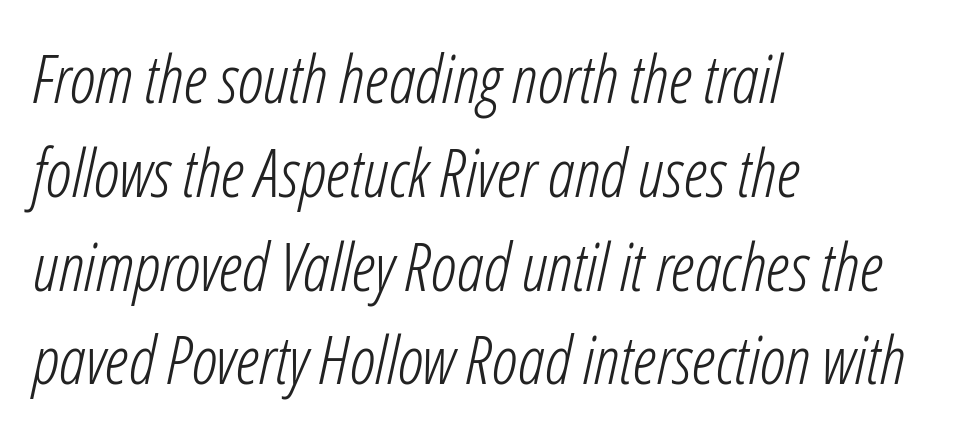
Q: Is the text bold? A: No.
Q: Is the text italic (slanted)? A: Yes, it leans right by about 12 degrees.
Q: Is the text underlined? A: No.
Q: How is the paragraph aligned? A: Left-aligned.
Q: Is the spacing between letters normal or unusually wide? A: Normal.
Q: Is the spacing between lines tight, normal or loose? A: Normal.
Q: Width (condensed, normal, or wide)? A: Condensed.
Q: Stroke contrast? A: Low.
Q: x-height? A: Medium.
Q: Monospaced? A: No.
